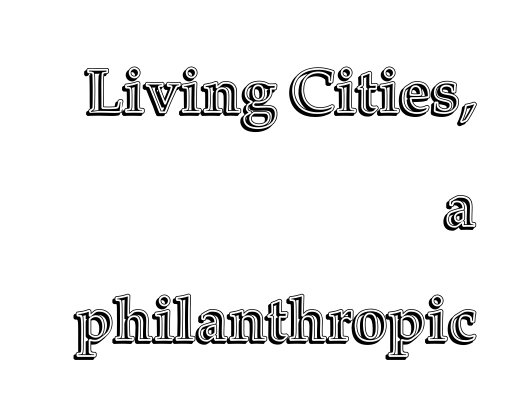
Think of a printed novel: that variable character pitch is what you see here. Nope, not italic — everything's standing straight. Decoration check: the copy has no underline. Each word holds together tightly as a unit, with standard inter-letter gaps.
